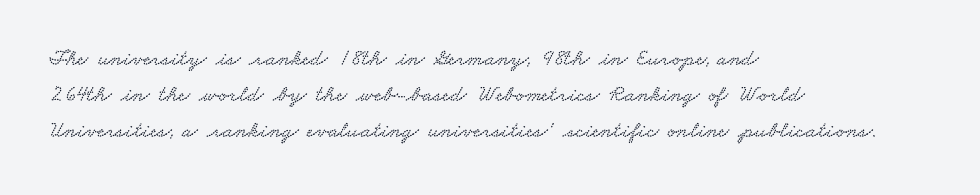
Q: Is the text underlined? A: No.
Q: How is the paragraph aligned? A: Left-aligned.
Q: Is the spacing between letters normal or unusually wide? A: Normal.
Q: Is the spacing between lines tight, normal or loose? A: Normal.
